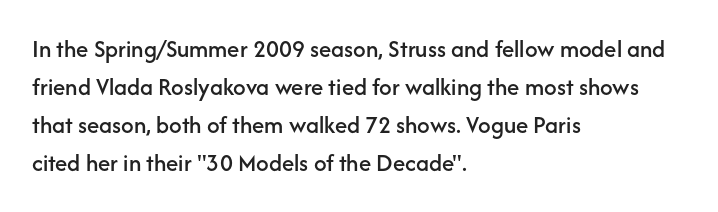
Q: Is the text italic (slanted)? A: No, it is upright.
Q: Is the text underlined? A: No.
Q: How is the paragraph aligned? A: Left-aligned.
Q: Is the spacing between letters normal or unusually wide? A: Normal.
Q: Is the spacing between lines tight, normal or loose? A: Normal.
